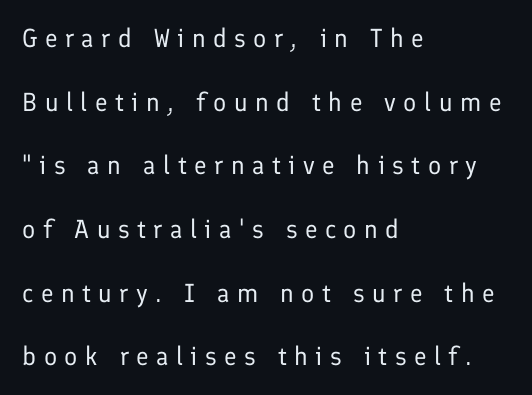
Q: Is the text bold? A: No.
Q: Is the text italic (slanted)? A: No, it is upright.
Q: Is the text underlined? A: No.
Q: How is the paragraph aligned? A: Left-aligned.
Q: Is the spacing between letters normal or unusually wide? A: Unusually wide.
Q: Is the spacing between lines tight, normal or loose? A: Loose.
